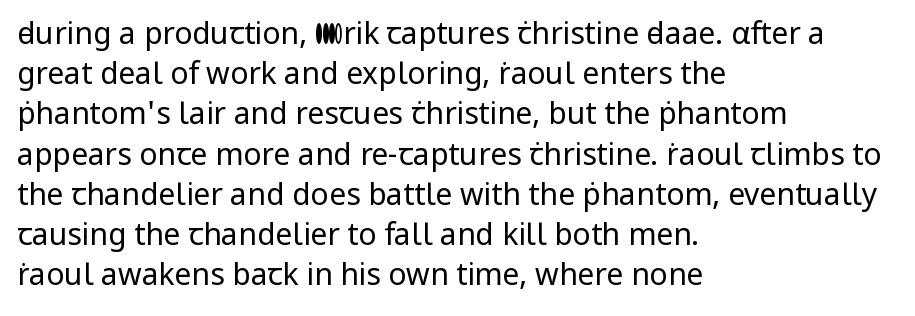
{"serif": "no", "italic": "no", "bold": "no", "weight": "regular", "width": "normal", "stroke_contrast": "low", "x_height": "medium", "monospaced": "no", "underline": "no", "align": "left", "line_spacing": "normal", "line_spacing_ratio": 1.34, "letter_spacing": "normal", "letter_spacing_em": 0.0, "glyph_px": 30}
